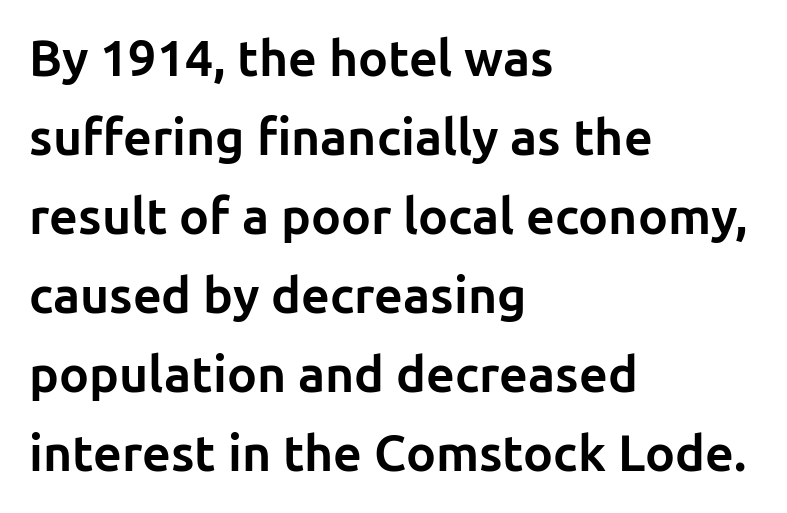
Strong, thick strokes mark this as bold type. This rendering uses left alignment, leaving the right contour irregular. Interline gaps are of average width in this sample. Glance below the letters and you will spot only blank space. The face used here is proportionally spaced, like ordinary book or web type. Standard letterfit; no display-style spreading of the glyphs.
